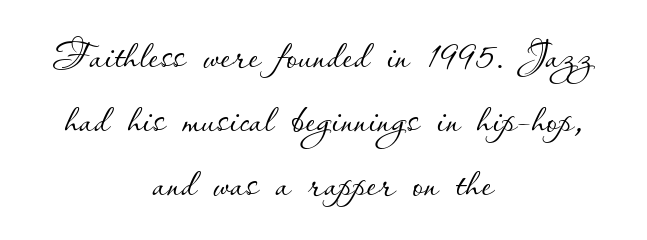
Words float on clear page, feet unadorned. The lines in this sample share a center point and differ in where they start and stop. Compared with a typical body face, this is equally light or lighter still.
